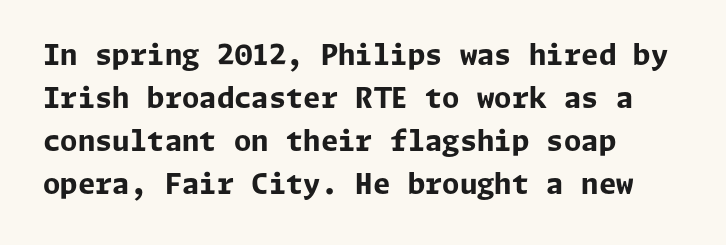
The image shows 28 px bold sans-serif type, upright; set left-aligned, normal line spacing (1.54x), normal letter spacing, not underlined; low stroke contrast and a medium x-height.
